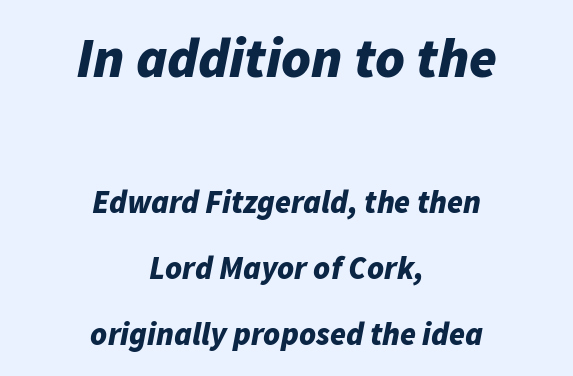
The rendering keeps characters at their native spacing. Look at the stroke-to-counter ratio: heavy, a bold. Horizontal bands of white between lines are thick stripes. Just letters on the line, the space beneath them empty. Caption: upper text group enlarged, lower text group reduced.
